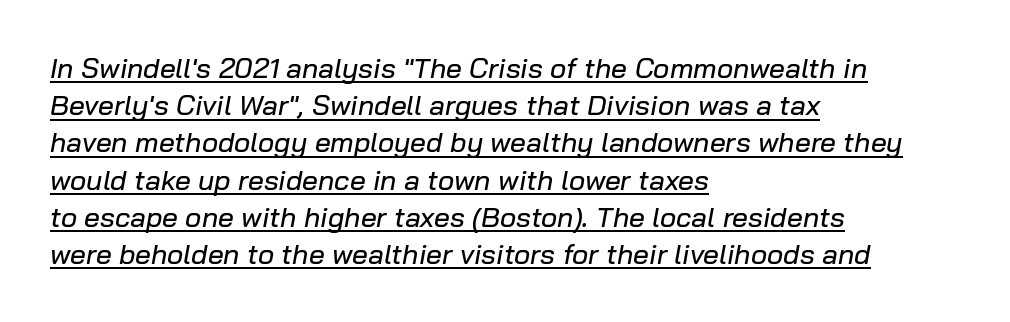
{"italic": "yes", "lean": "right", "slant_degrees": 10, "width": "normal", "stroke_contrast": "low", "x_height": "medium", "monospaced": "no", "underline": "yes", "align": "left", "line_spacing": "normal", "line_spacing_ratio": 1.33, "letter_spacing": "normal", "letter_spacing_em": 0.0, "glyph_px": 28}
